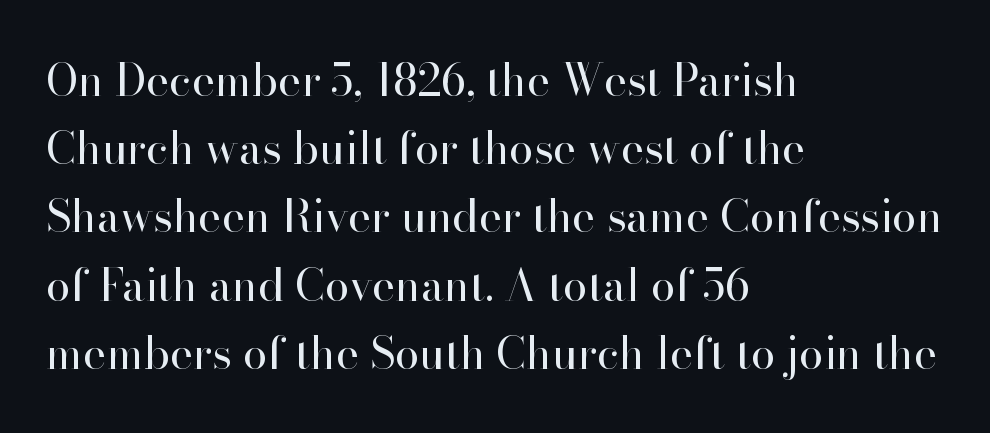
How are the letters spaced? Ordinarily, with no added tracking. Typeset ragged right — the left edge is the straight one. The weight would be labelled regular, book, light, or lighter still. Descender tails drop into unmarked territory. Do the characters align in a grid? No, the font is proportional. Baseline-to-baseline distance is the conventional proportion of letter height.
